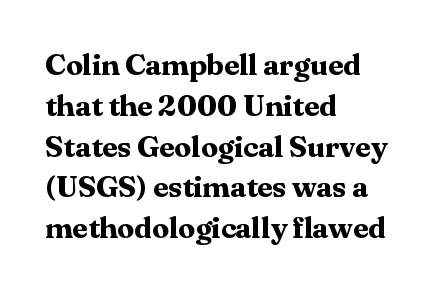
Q: Is the text bold? A: Yes.
Q: Is the text italic (slanted)? A: No, it is upright.
Q: Is the typeface a serif or a sans-serif typeface? A: Serif.
Q: Is the text underlined? A: No.
Q: How is the paragraph aligned? A: Left-aligned.
Q: Is the spacing between letters normal or unusually wide? A: Normal.
Q: Is the spacing between lines tight, normal or loose? A: Normal.
Q: Width (condensed, normal, or wide)? A: Normal.
Q: Stroke contrast? A: Medium.
Q: x-height? A: Medium.
Q: Monospaced? A: No.
